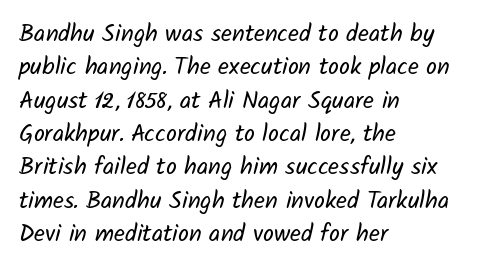
Vertical spacing — default. If you drew a ruler down the left edge, every line would touch it. Stems here are at most as thick as an everyday book face. Is the letter spacing exaggerated? No — it looks like the ordinary default.
